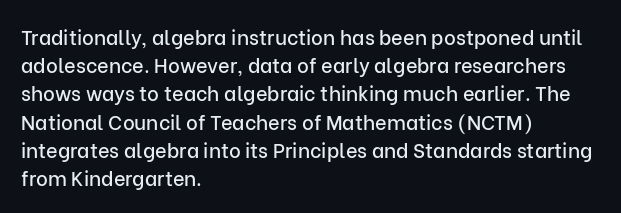
The image shows 20 px text type, upright; set left-aligned, normal line spacing (1.41x), normal letter spacing, not underlined.
